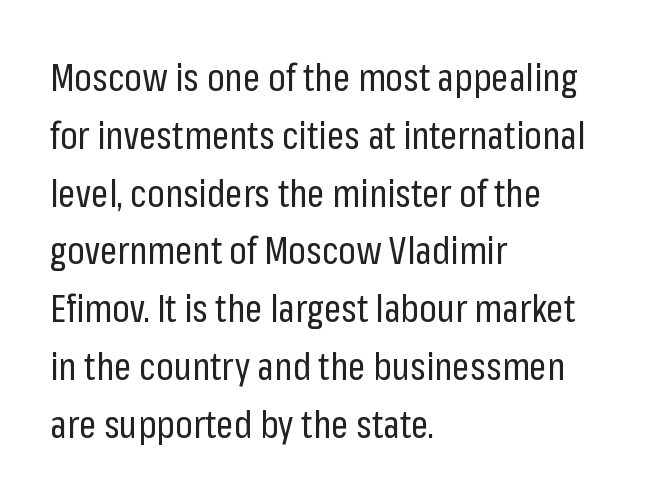
Plain, unruled lines of type. Does the copy run flush right? No — it runs flush left. Successive baselines arrive at the customary interval. Caption: face not bold, strokes unweighted.
